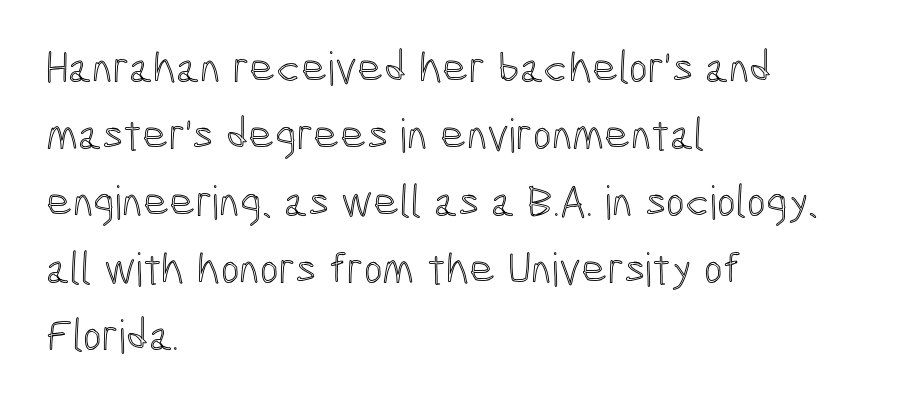
Q: Is the text italic (slanted)? A: No, it is upright.
Q: Is the text underlined? A: No.
Q: How is the paragraph aligned? A: Left-aligned.
Q: Is the spacing between letters normal or unusually wide? A: Normal.
Q: Is the spacing between lines tight, normal or loose? A: Normal.
Q: Width (condensed, normal, or wide)? A: Condensed.
Q: x-height? A: Medium.
Q: Monospaced? A: No.
